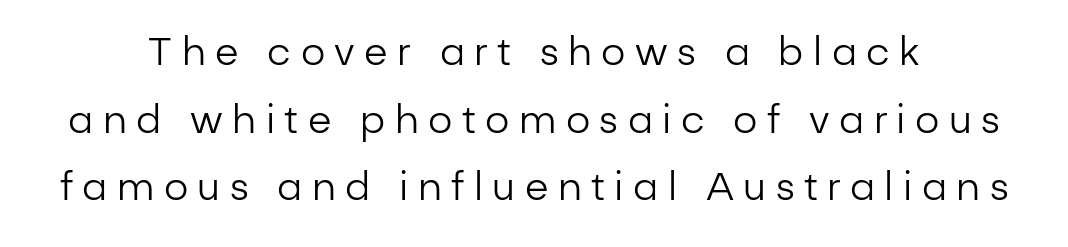
{"serif": "no", "italic": "no", "bold": "no", "weight": "regular", "width": "normal", "stroke_contrast": "low", "x_height": "medium", "monospaced": "no", "underline": "no", "align": "center", "line_spacing_ratio": 1.78, "letter_spacing": "wide", "letter_spacing_em": 0.25, "glyph_px": 38}
